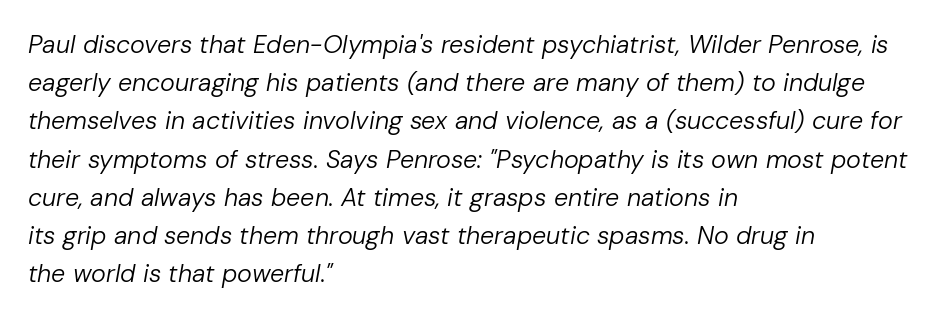
Students, note that the glyphs here touch the page at normal intervals. Stem width sits at or under what a default text font uses. If you drew a ruler down the left edge, every line would touch it. The lines sit at an ordinary, default distance from one another.
